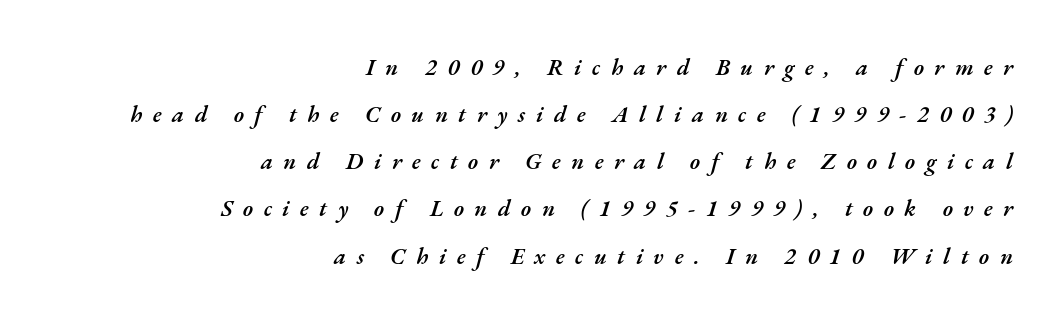
Q: Is the text bold? A: Semi-bold.
Q: Is the text italic (slanted)? A: Yes, it leans right by about 17 degrees.
Q: Is the text underlined? A: No.
Q: How is the paragraph aligned? A: Right-aligned.
Q: Is the spacing between letters normal or unusually wide? A: Unusually wide.
Q: Is the spacing between lines tight, normal or loose? A: Loose.
